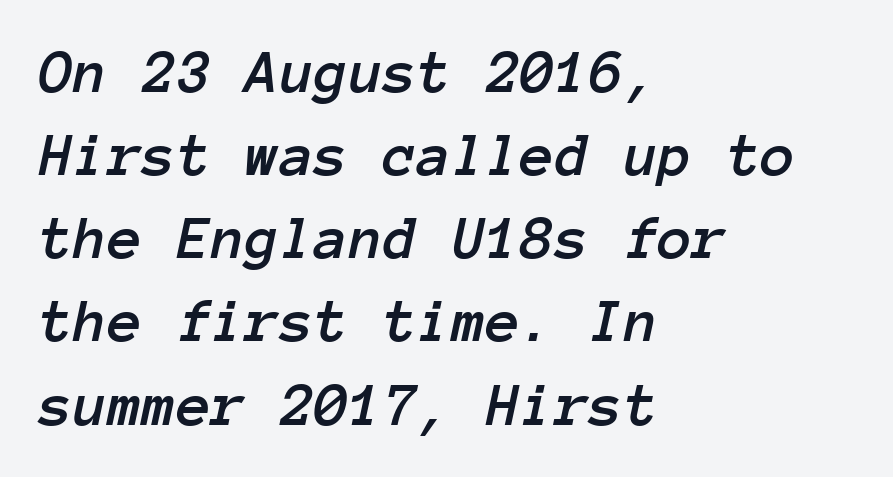
{"italic": "yes", "lean": "right", "slant_degrees": 12, "width": "normal", "stroke_contrast": "low", "x_height": "medium", "monospaced": "yes", "underline": "no", "align": "left", "line_spacing": "normal", "line_spacing_ratio": 1.32, "letter_spacing": "normal", "letter_spacing_em": 0.0, "glyph_px": 63}
